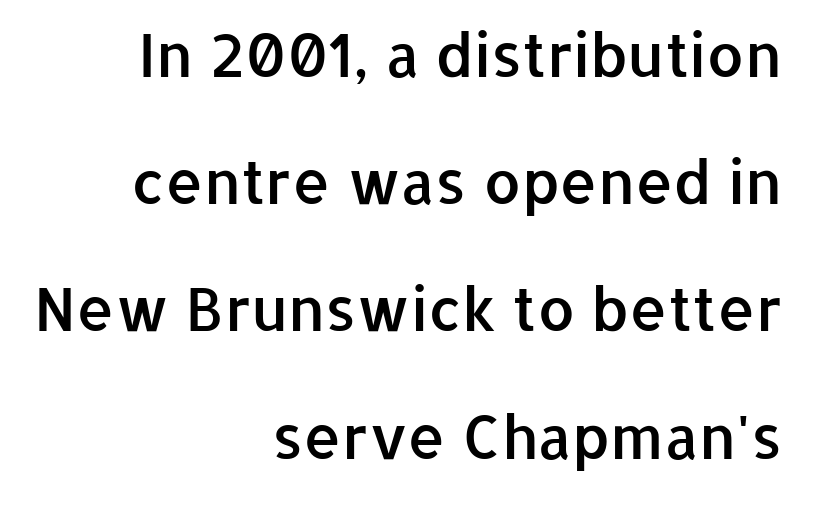
Q: Is the text bold? A: Semi-bold.
Q: Is the text italic (slanted)? A: No, it is upright.
Q: Is the typeface a serif or a sans-serif typeface? A: Sans-serif.
Q: Is the text underlined? A: No.
Q: How is the paragraph aligned? A: Right-aligned.
Q: Is the spacing between letters normal or unusually wide? A: Normal.
Q: Is the spacing between lines tight, normal or loose? A: Loose.
Q: Width (condensed, normal, or wide)? A: Normal.
Q: Stroke contrast? A: Low.
Q: x-height? A: Medium.
Q: Monospaced? A: No.
